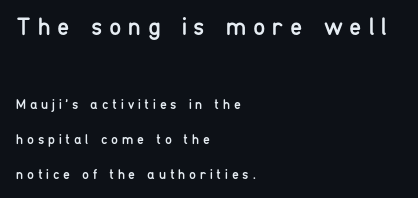
The image shows 25 px text type, upright; set left-aligned, loose line spacing (2.49x), unusually wide letter spacing (+0.27 em), not underlined; the first (top) block is 1.79x larger.
